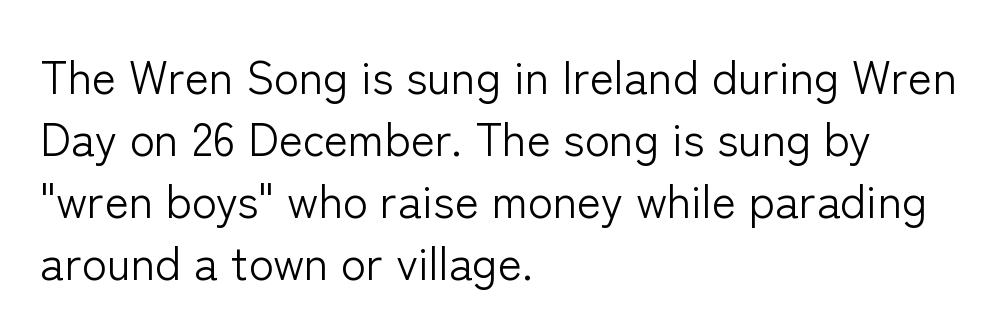
Q: Is the text bold? A: No.
Q: Is the text italic (slanted)? A: No, it is upright.
Q: Is the typeface a serif or a sans-serif typeface? A: Sans-serif.
Q: Is the text underlined? A: No.
Q: How is the paragraph aligned? A: Left-aligned.
Q: Is the spacing between letters normal or unusually wide? A: Normal.
Q: Is the spacing between lines tight, normal or loose? A: Normal.
Q: Width (condensed, normal, or wide)? A: Normal.
Q: Stroke contrast? A: Low.
Q: x-height? A: Medium.
Q: Monospaced? A: No.
